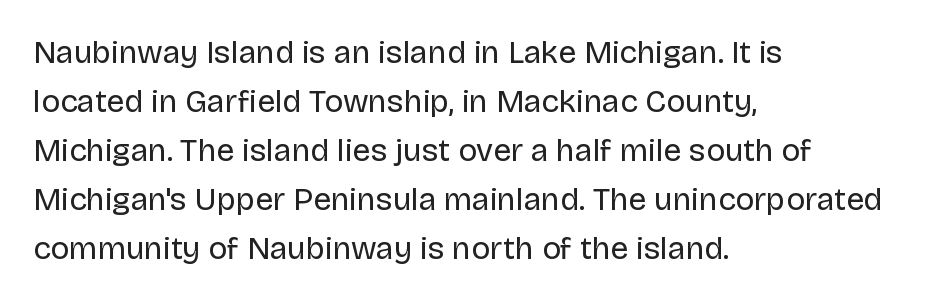
The image shows 32 px regular-weight sans-serif type, upright; set left-aligned, normal line spacing (1.53x), normal letter spacing, not underlined; low stroke contrast and a large x-height.
